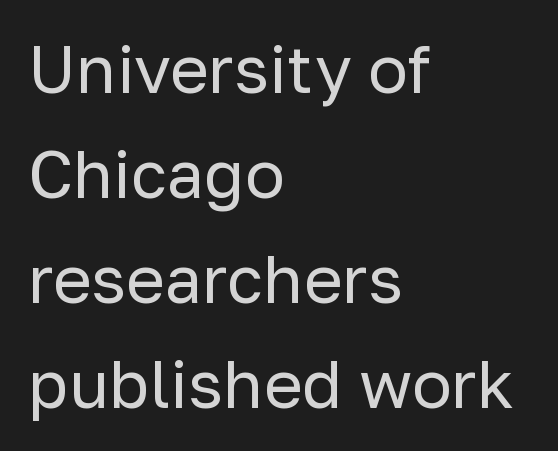
The gaps between neighbouring characters are ordinary and unremarkable. The strokes carry an ordinary text weight at most. Do the characters align in a grid? No, the font is proportional. Look at the bottom of the vertical strokes: they stop flat, with no serifs. Is there any slant? The stems are plumb.
